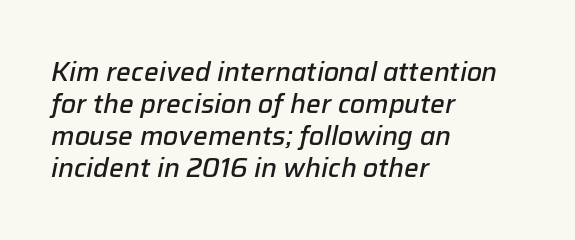
{"italic": "yes", "lean": "right", "slant_degrees": 12, "bold": "semi", "underline": "no", "align": "left", "line_spacing_ratio": 1.23, "letter_spacing": "normal", "letter_spacing_em": 0.0, "glyph_px": 26}
